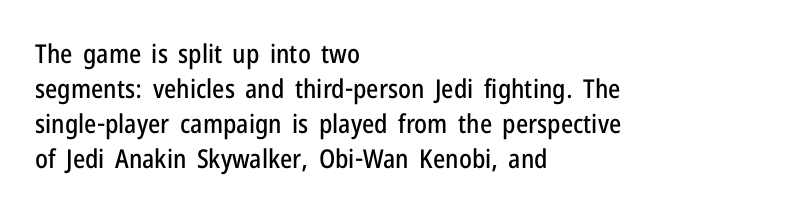
{"italic": "no", "underline": "no", "align": "left", "line_spacing": "normal", "line_spacing_ratio": 1.35, "letter_spacing": "normal", "letter_spacing_em": 0.0, "glyph_px": 26}
